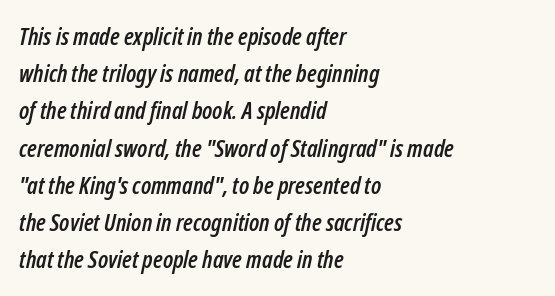
{"italic": "yes", "lean": "right", "slant_degrees": 12, "underline": "no", "align": "left", "line_spacing": "normal", "line_spacing_ratio": 1.55, "letter_spacing": "normal", "letter_spacing_em": 0.0, "glyph_px": 24}
